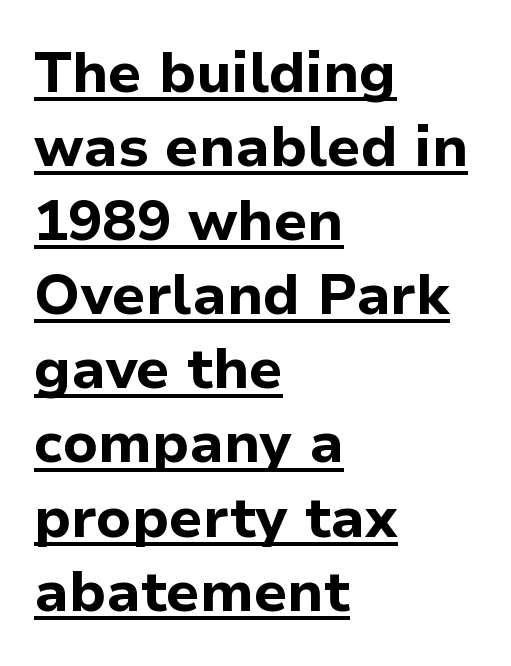
Look at the tracking — it's just the regular setting, nothing added. The rendering uses the underline text-decoration. The text was rendered using a sans face with plain stroke endings. Here the designer chose a conventional face with non-uniform glyph widths. Normally led — the rows are evenly, conventionally spaced. Style check: upright.
